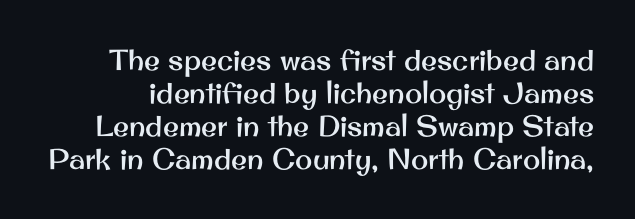
The image shows 29 px sans-serif type, upright; set tight line spacing (1.14x), normal letter spacing, not underlined; medium stroke contrast and a small x-height.
